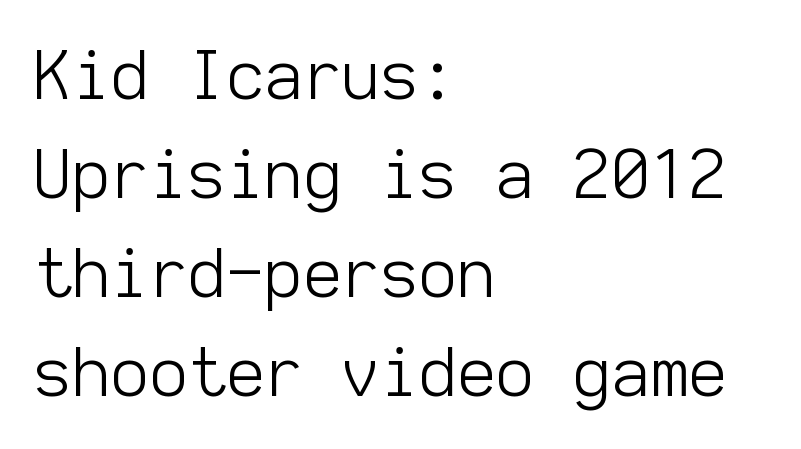
{"serif": "no", "italic": "no", "bold": "no", "weight": "light", "width": "normal", "stroke_contrast": "low", "x_height": "medium", "monospaced": "yes", "underline": "no", "align": "left", "line_spacing": "normal", "line_spacing_ratio": 1.48, "letter_spacing": "normal", "letter_spacing_em": 0.0, "glyph_px": 67}
